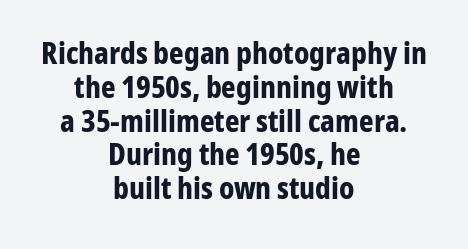
{"serif": "no", "italic": "no", "bold": "yes", "weight": "bold", "width": "condensed", "stroke_contrast": "low", "x_height": "medium", "monospaced": "no", "underline": "no", "align": "center", "line_spacing": "tight", "line_spacing_ratio": 1.09, "letter_spacing": "normal", "letter_spacing_em": 0.0, "glyph_px": 31}
